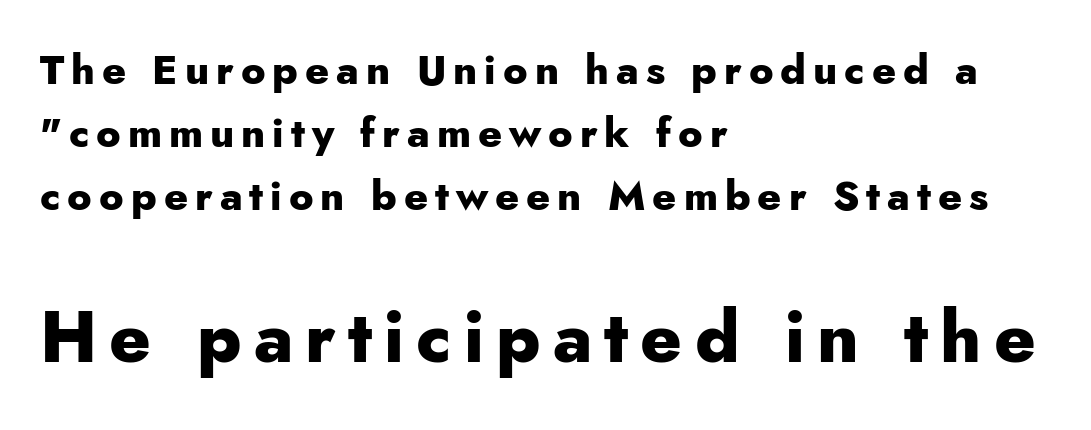
{"serif": "no", "italic": "no", "bold": "yes", "weight": "heavy", "width": "normal", "stroke_contrast": "low", "x_height": "small", "monospaced": "no", "underline": "no", "align": "left", "line_spacing": "normal", "line_spacing_ratio": 1.54, "larger_block": "second", "size_ratio": 1.73, "glyph_px": 71}
